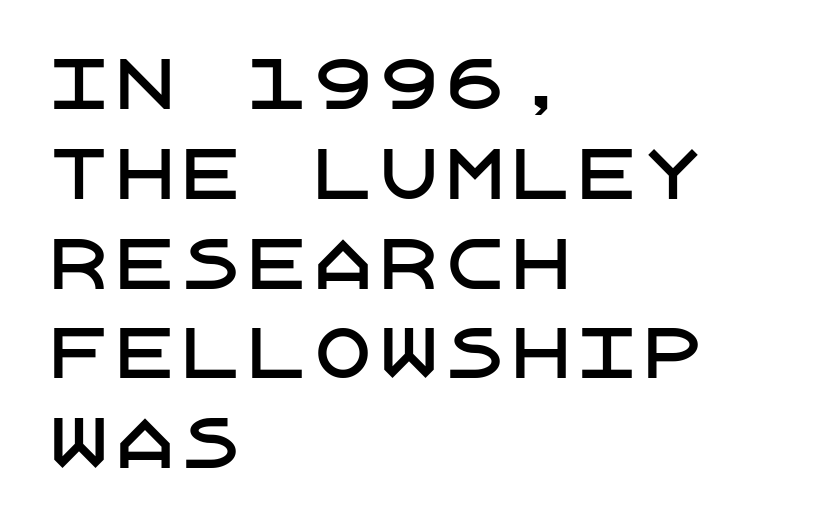
It's the straight-up-and-down kind of type. The baseline area is clear. The space between consecutive lines is moderate. Typographically, this falls in the sans-serif category. The horizontal fit of the characters is conventional and even.
